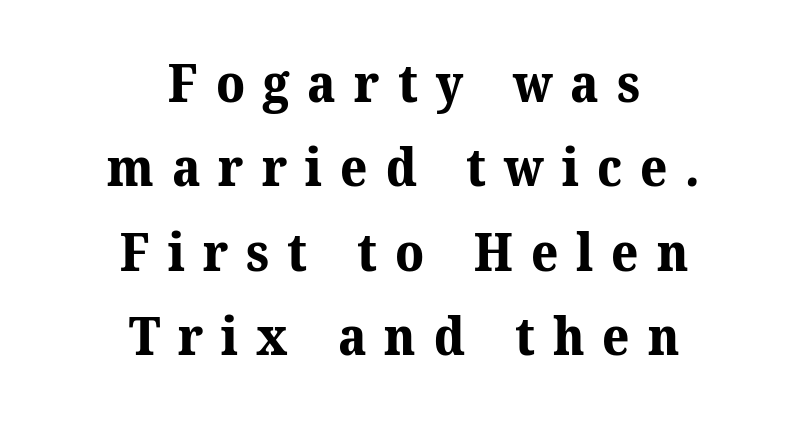
The image shows 53 px bold serif type; set centered, normal line spacing (1.59x), unusually wide letter spacing (+0.34 em), not underlined; medium stroke contrast and a medium x-height.
